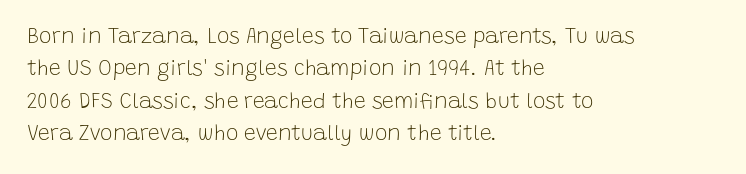
Q: Is the text bold? A: No.
Q: Is the text italic (slanted)? A: No, it is upright.
Q: Is the text underlined? A: No.
Q: How is the paragraph aligned? A: Left-aligned.
Q: Is the spacing between letters normal or unusually wide? A: Normal.
Q: Is the spacing between lines tight, normal or loose? A: Normal.
